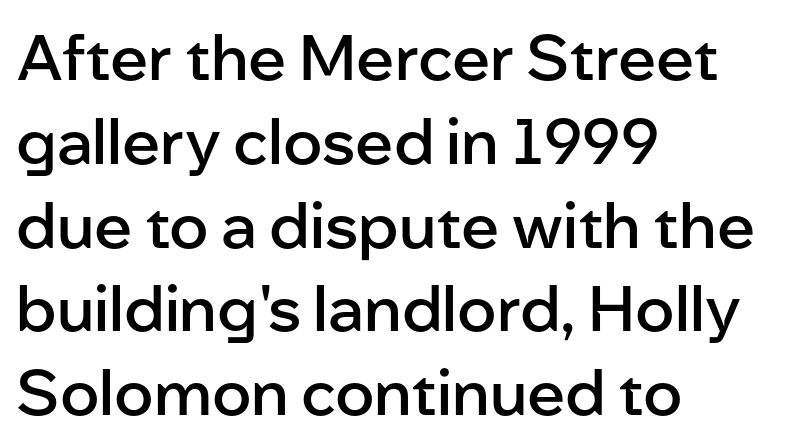
Q: Is the text bold? A: Semi-bold.
Q: Is the text italic (slanted)? A: No, it is upright.
Q: Is the typeface a serif or a sans-serif typeface? A: Sans-serif.
Q: Is the text underlined? A: No.
Q: How is the paragraph aligned? A: Left-aligned.
Q: Is the spacing between letters normal or unusually wide? A: Normal.
Q: Is the spacing between lines tight, normal or loose? A: Normal.
Q: Width (condensed, normal, or wide)? A: Normal.
Q: Stroke contrast? A: Low.
Q: x-height? A: Medium.
Q: Monospaced? A: No.
